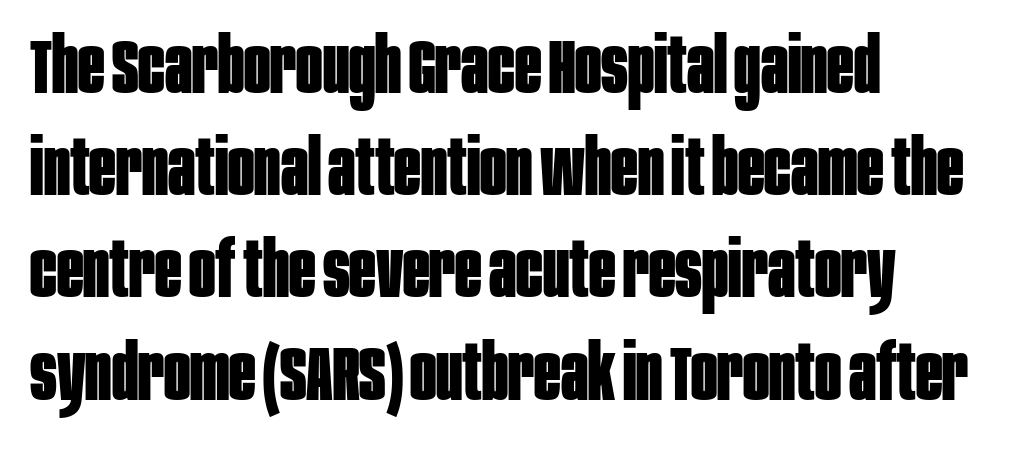
The image shows 78 px bold, condensed sans-serif type, upright; set left-aligned, normal line spacing (1.31x), normal letter spacing, not underlined; low stroke contrast and a large x-height.
